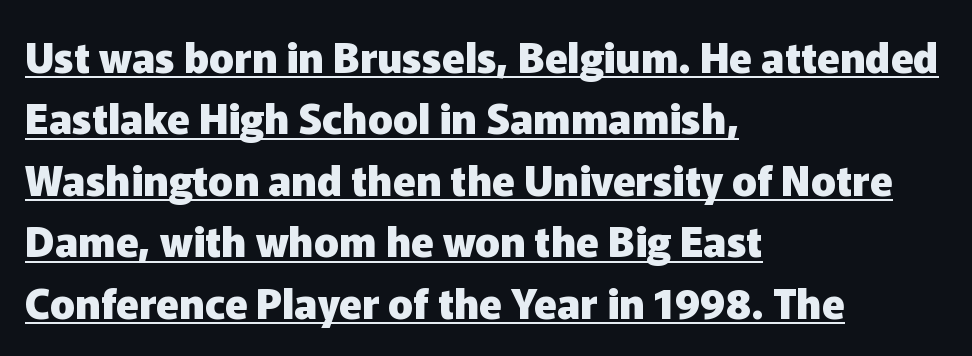
{"serif": "no", "italic": "no", "bold": "yes", "weight": "heavy", "width": "normal", "stroke_contrast": "low", "x_height": "medium", "monospaced": "no", "underline": "yes", "align": "left", "line_spacing": "normal", "line_spacing_ratio": 1.5, "letter_spacing": "normal", "letter_spacing_em": 0.0, "glyph_px": 41}
